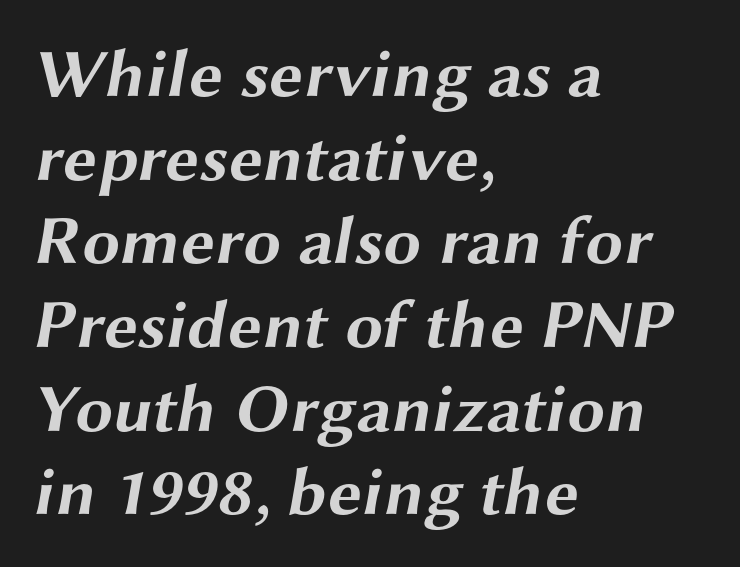
The image shows 68 px bold, wide sans-serif type; set left-aligned, line spacing 1.23x, normal letter spacing, not underlined; medium stroke contrast and a medium x-height.
